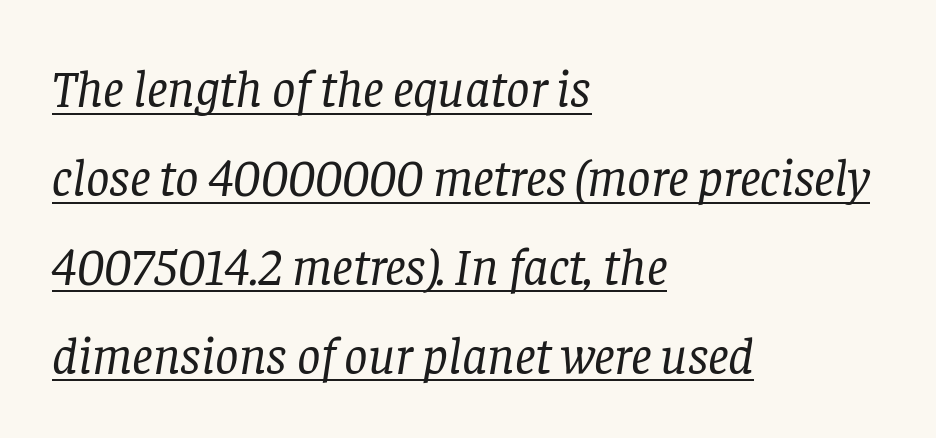
Each line starts at the same left margin while the right side varies. The face used here is proportionally spaced, like ordinary book or web type. No extra tracking has been applied to these lines. Characters are canted at an angle relative to the baseline's perpendicular. Regarding serifs, this sample has them. Is this a heavy cut? Hardly; it is regular or lighter.
